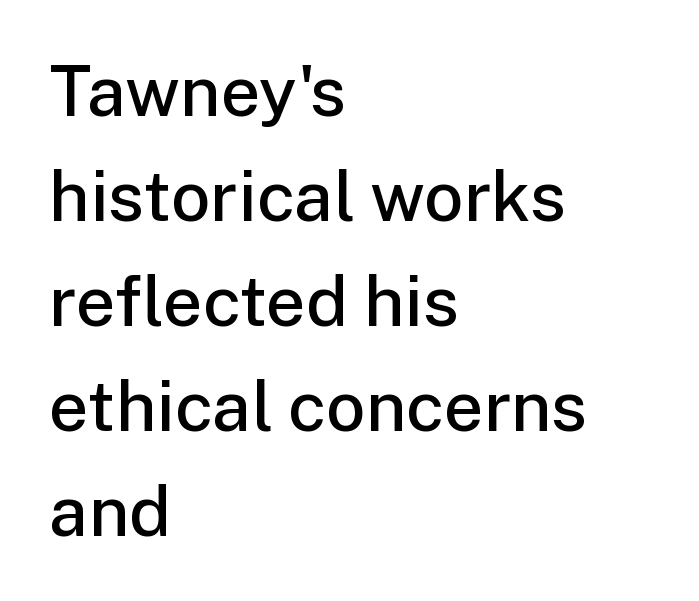
The image shows 70 px semibold sans-serif type, upright; set left-aligned, normal line spacing (1.5x), normal letter spacing, not underlined; low stroke contrast and a medium x-height.
